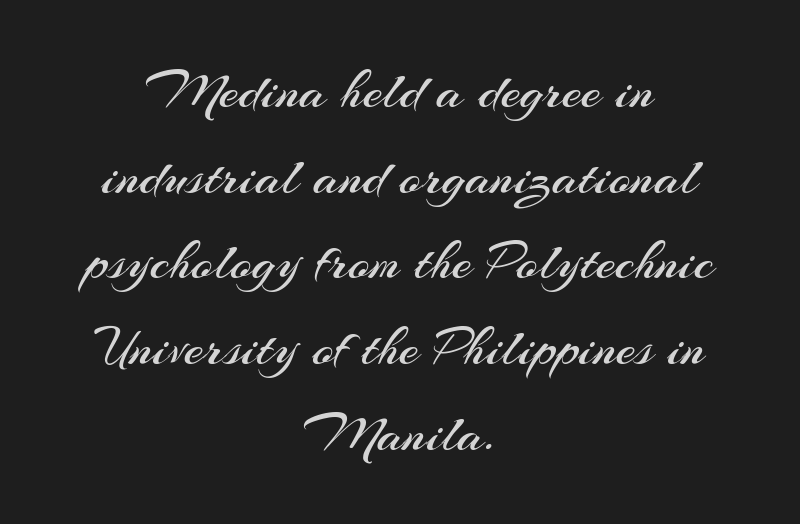
{"serif": "no", "bold": "no", "weight": "regular", "width": "normal", "stroke_contrast": "medium", "x_height": "small", "monospaced": "no", "underline": "no", "align": "center", "line_spacing": "normal", "line_spacing_ratio": 1.53, "letter_spacing": "normal", "letter_spacing_em": 0.0, "glyph_px": 56}
